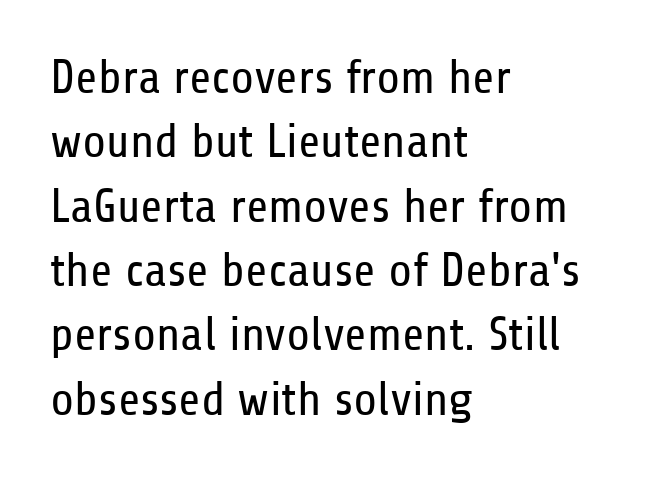
The image shows 48 px regular-weight, condensed sans-serif type, upright; set left-aligned, normal line spacing (1.34x), normal letter spacing, not underlined; low stroke contrast and a medium x-height.
